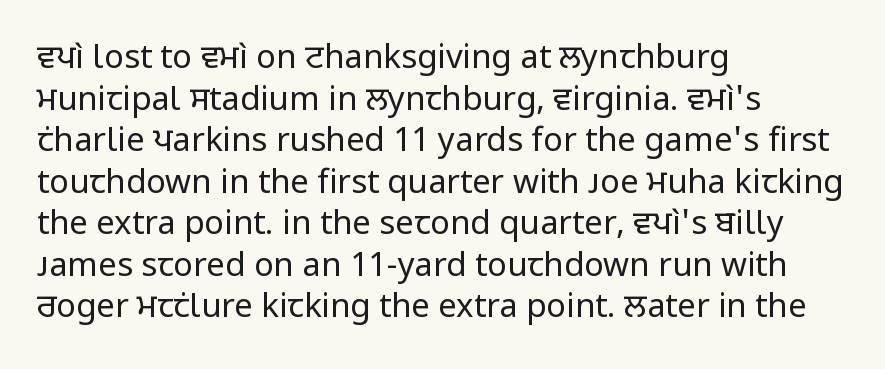
Q: Is the text bold? A: No.
Q: Is the text italic (slanted)? A: No, it is upright.
Q: Is the typeface a serif or a sans-serif typeface? A: Sans-serif.
Q: Is the text underlined? A: No.
Q: How is the paragraph aligned? A: Left-aligned.
Q: Is the spacing between letters normal or unusually wide? A: Normal.
Q: Is the spacing between lines tight, normal or loose? A: Normal.
Q: Width (condensed, normal, or wide)? A: Normal.
Q: Stroke contrast? A: Low.
Q: x-height? A: Medium.
Q: Monospaced? A: No.
